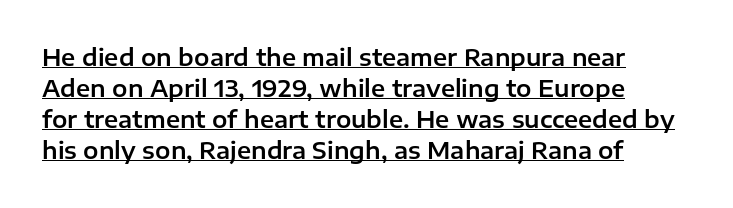
Q: Is the text italic (slanted)? A: No, it is upright.
Q: Is the text underlined? A: Yes.
Q: How is the paragraph aligned? A: Left-aligned.
Q: Is the spacing between letters normal or unusually wide? A: Normal.
Q: Is the spacing between lines tight, normal or loose? A: Normal.
